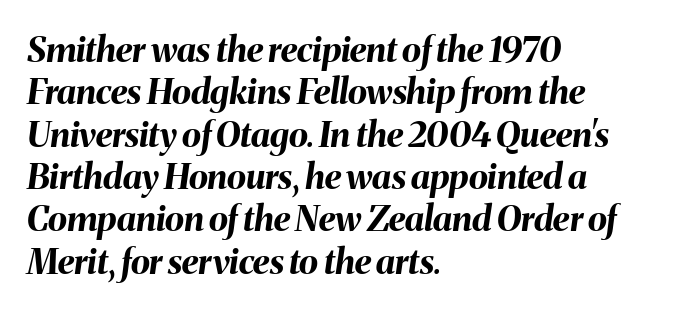
Q: Is the text bold? A: Yes.
Q: Is the text italic (slanted)? A: Yes, it leans right by about 8 degrees.
Q: Is the text underlined? A: No.
Q: How is the paragraph aligned? A: Left-aligned.
Q: Is the spacing between letters normal or unusually wide? A: Normal.
Q: Width (condensed, normal, or wide)? A: Normal.
Q: Stroke contrast? A: Medium.
Q: x-height? A: Medium.
Q: Monospaced? A: No.
